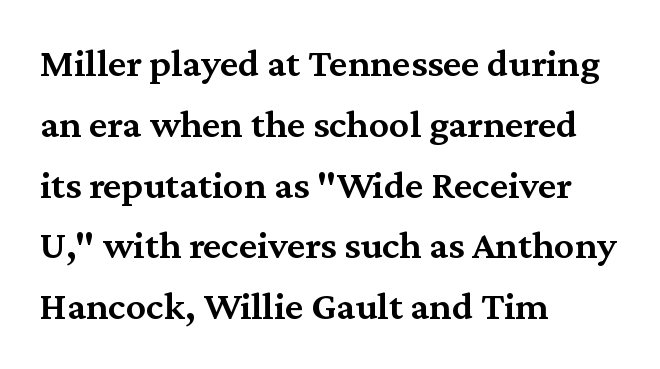
{"serif": "yes", "italic": "no", "bold": "semi", "weight": "semibold", "width": "normal", "stroke_contrast": "medium", "x_height": "medium", "monospaced": "no", "underline": "no", "align": "left", "line_spacing": "normal", "line_spacing_ratio": 1.52, "letter_spacing": "normal", "letter_spacing_em": 0.0, "glyph_px": 40}
